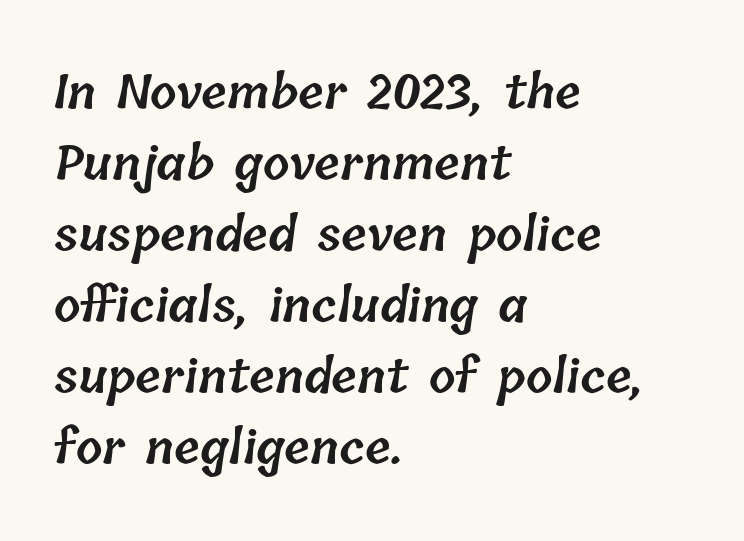
{"bold": "semi", "weight": "semibold", "width": "normal", "stroke_contrast": "low", "x_height": "medium", "monospaced": "no", "underline": "no", "align": "left", "line_spacing": "normal", "line_spacing_ratio": 1.51, "letter_spacing": "normal", "letter_spacing_em": 0.0, "glyph_px": 47}
